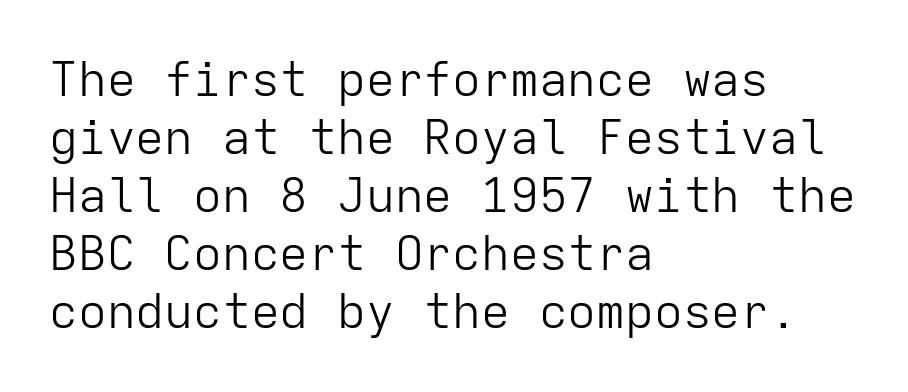
The type is set solid horizontally, with unmodified tracking. Compared with a centered layout, this one pins lines to the left instead. Every character here occupies the same horizontal width, giving the sample a typewriter-like rhythm. Serif or sans? Sans — the stroke terminals are bare.
